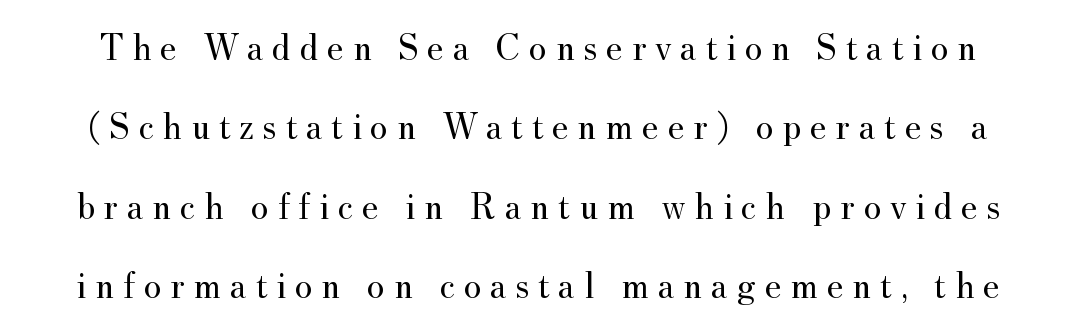
The image shows 38 px regular-weight serif type, upright; set loose line spacing (2.09x), unusually wide letter spacing (+0.23 em), not underlined; medium stroke contrast and a small x-height.
